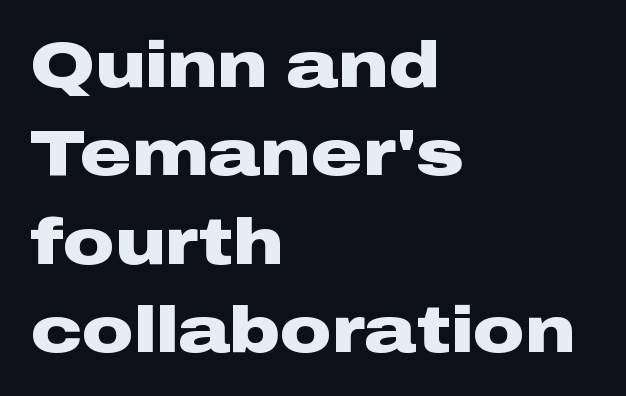
Q: Is the text bold? A: Yes.
Q: Is the text italic (slanted)? A: No, it is upright.
Q: Is the typeface a serif or a sans-serif typeface? A: Sans-serif.
Q: Is the text underlined? A: No.
Q: How is the paragraph aligned? A: Left-aligned.
Q: Is the spacing between letters normal or unusually wide? A: Normal.
Q: Is the spacing between lines tight, normal or loose? A: Normal.
Q: Width (condensed, normal, or wide)? A: Wide.
Q: Stroke contrast? A: Low.
Q: x-height? A: Medium.
Q: Monospaced? A: No.
